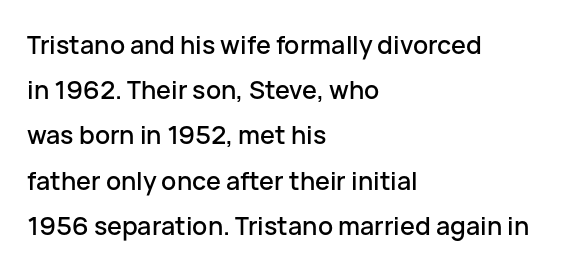
Q: Is the text italic (slanted)? A: No, it is upright.
Q: Is the text underlined? A: No.
Q: How is the paragraph aligned? A: Left-aligned.
Q: Is the spacing between letters normal or unusually wide? A: Normal.
